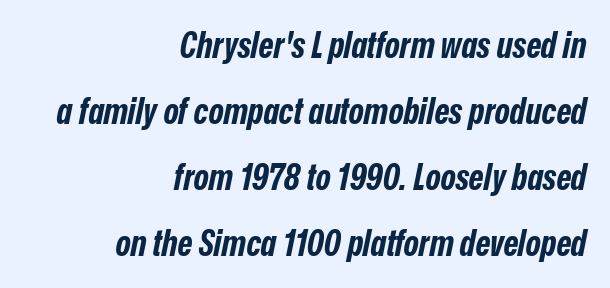
A typesetter would call this proportional, since set widths differ per character. Where is the straight margin? On the right. There's an unmistakable incline to the writing here. Letter spacing: default. Pretty heavy lettering here — definitely bold.
